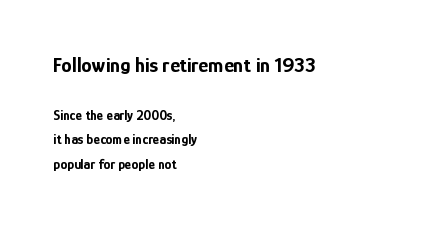
Q: Is the text bold? A: Yes.
Q: Is the text italic (slanted)? A: No, it is upright.
Q: Is the text underlined? A: No.
Q: How is the paragraph aligned? A: Left-aligned.
Q: Is the spacing between letters normal or unusually wide? A: Normal.
Q: Which block of text is set in a larger size, the first (top) or the second (bottom)? A: The first (top) one.
